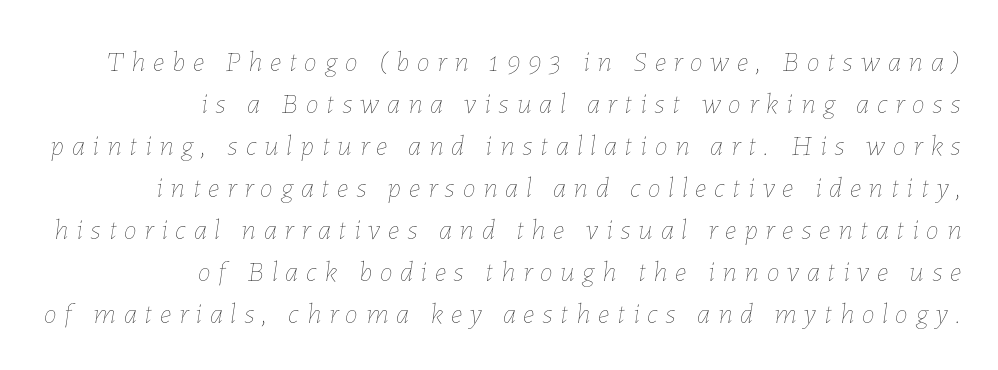
Q: Is the text bold? A: No.
Q: Is the text italic (slanted)? A: Yes, it leans right by about 7 degrees.
Q: Is the text underlined? A: No.
Q: How is the paragraph aligned? A: Right-aligned.
Q: Is the spacing between letters normal or unusually wide? A: Unusually wide.
Q: Is the spacing between lines tight, normal or loose? A: Normal.
Q: Width (condensed, normal, or wide)? A: Normal.
Q: Stroke contrast? A: Low.
Q: x-height? A: Medium.
Q: Monospaced? A: No.
